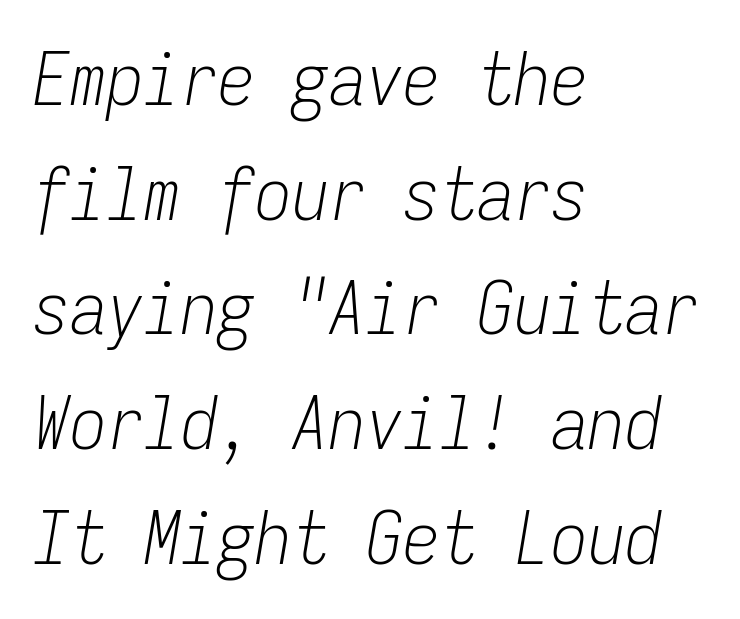
{"italic": "yes", "lean": "right", "slant_degrees": 9, "bold": "no", "weight": "light", "width": "condensed", "stroke_contrast": "low", "x_height": "medium", "monospaced": "yes", "underline": "no", "align": "left", "line_spacing": "normal", "line_spacing_ratio": 1.55, "letter_spacing": "normal", "letter_spacing_em": 0.0, "glyph_px": 74}
